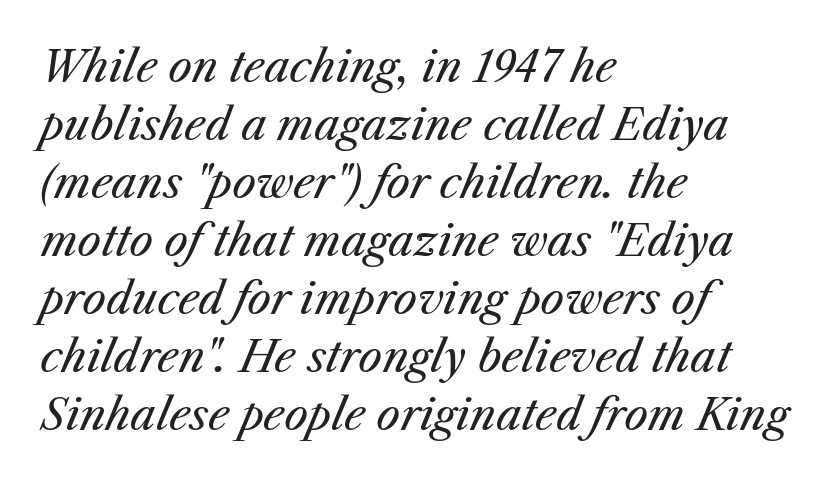
Q: Is the text bold? A: No.
Q: Is the text italic (slanted)? A: Yes, it leans right by about 25 degrees.
Q: Is the text underlined? A: No.
Q: How is the paragraph aligned? A: Left-aligned.
Q: Is the spacing between letters normal or unusually wide? A: Normal.
Q: Is the spacing between lines tight, normal or loose? A: Normal.
Q: Width (condensed, normal, or wide)? A: Normal.
Q: Stroke contrast? A: Medium.
Q: x-height? A: Medium.
Q: Monospaced? A: No.
